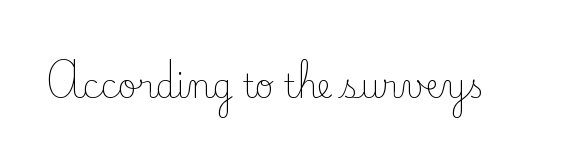
The image shows 32 px light serif type, upright; set normal letter spacing, not underlined; low stroke contrast and a small x-height.
